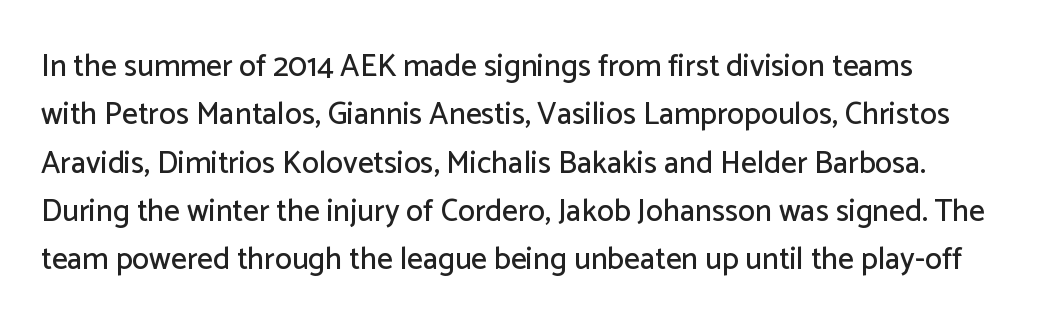
Is there much room between lines? A standard amount, neither cramped nor airy. Style check: upright. The letterforms sit shoulder to shoulder at normal distance. Horizontally, the lines are justified to the leading edge only. Nothing sits at the stroke ends, so this counts as sans-serif.
